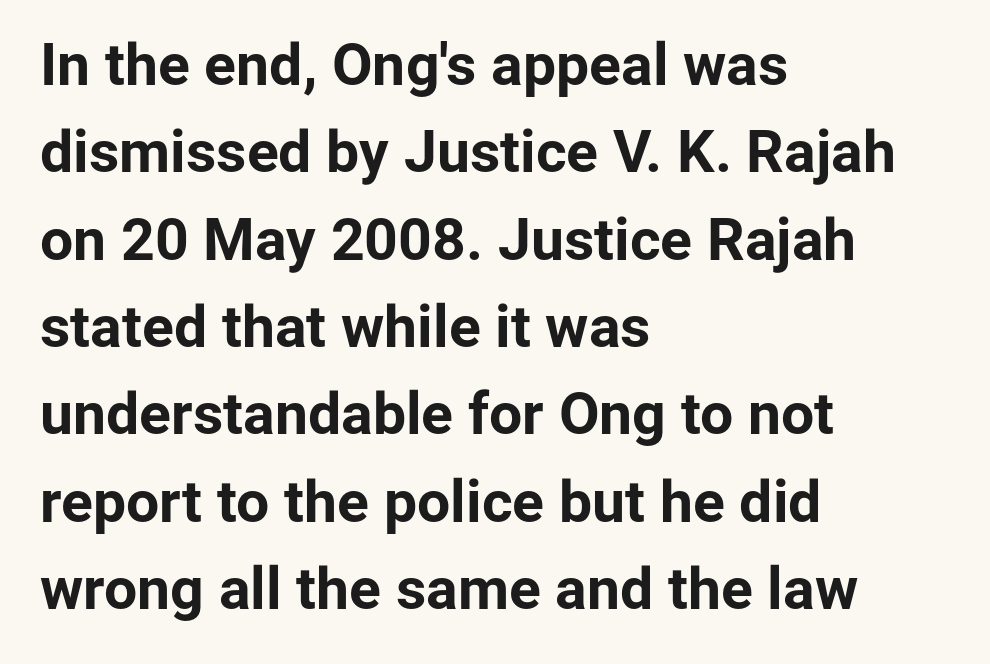
{"serif": "no", "italic": "no", "bold": "yes", "weight": "bold", "width": "normal", "stroke_contrast": "low", "x_height": "medium", "monospaced": "no", "underline": "no", "align": "left", "line_spacing": "normal", "line_spacing_ratio": 1.48, "letter_spacing": "normal", "letter_spacing_em": 0.0, "glyph_px": 59}
